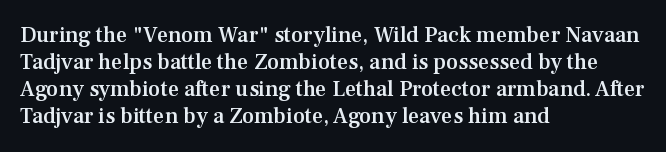
{"italic": "no", "bold": "semi", "underline": "no", "align": "left", "line_spacing_ratio": 1.23, "letter_spacing": "normal", "letter_spacing_em": 0.0, "glyph_px": 22}
